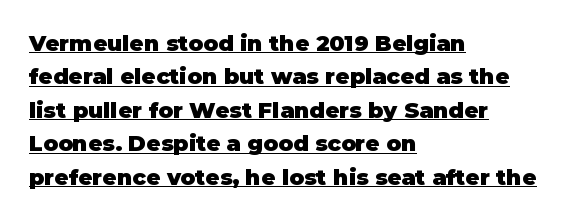
The image shows 22 px bold type, upright; set left-aligned, normal line spacing (1.52x), normal letter spacing, underlined.
